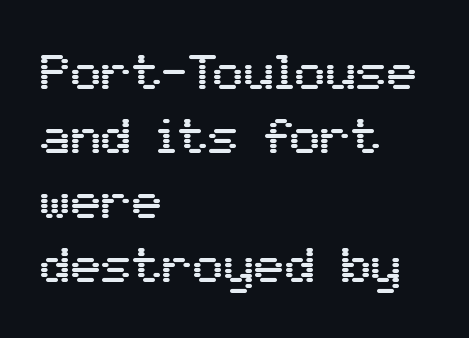
The image shows 51 px sans-serif type, upright; set left-aligned, normal line spacing (1.26x), normal letter spacing, not underlined; medium stroke contrast and a medium x-height.
